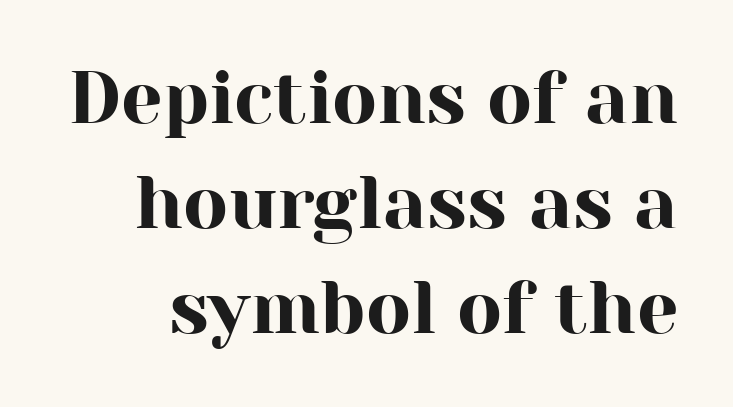
Q: Is the text italic (slanted)? A: No, it is upright.
Q: Is the typeface a serif or a sans-serif typeface? A: Serif.
Q: Is the text underlined? A: No.
Q: Is the spacing between letters normal or unusually wide? A: Normal.
Q: Is the spacing between lines tight, normal or loose? A: Normal.
Q: Width (condensed, normal, or wide)? A: Normal.
Q: Stroke contrast? A: High.
Q: x-height? A: Medium.
Q: Monospaced? A: No.
